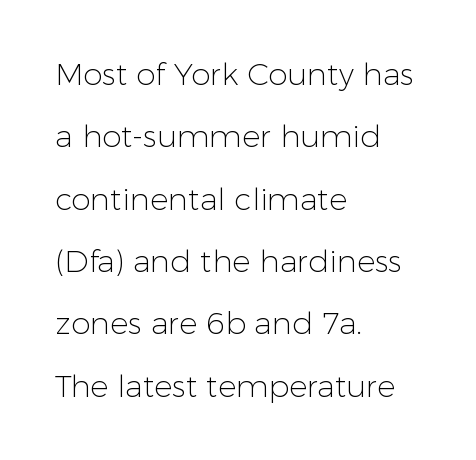
{"serif": "no", "italic": "no", "bold": "no", "weight": "light", "width": "normal", "stroke_contrast": "low", "x_height": "medium", "monospaced": "no", "underline": "no", "align": "left", "line_spacing": "loose", "line_spacing_ratio": 2.01, "letter_spacing": "normal", "letter_spacing_em": 0.0, "glyph_px": 31}
